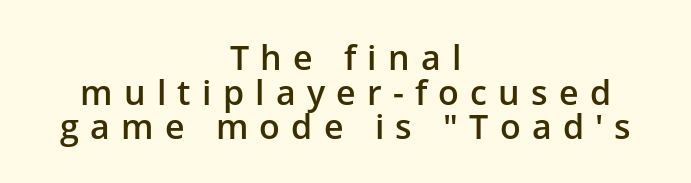
Reading down the block, each line starts at a different indent, mirrored at its end. Letterform terminals end flat and unadorned throughout the passage. Each row of text sits above clean, open space. Looks like regular typesetting: each glyph gets only the width it needs.
